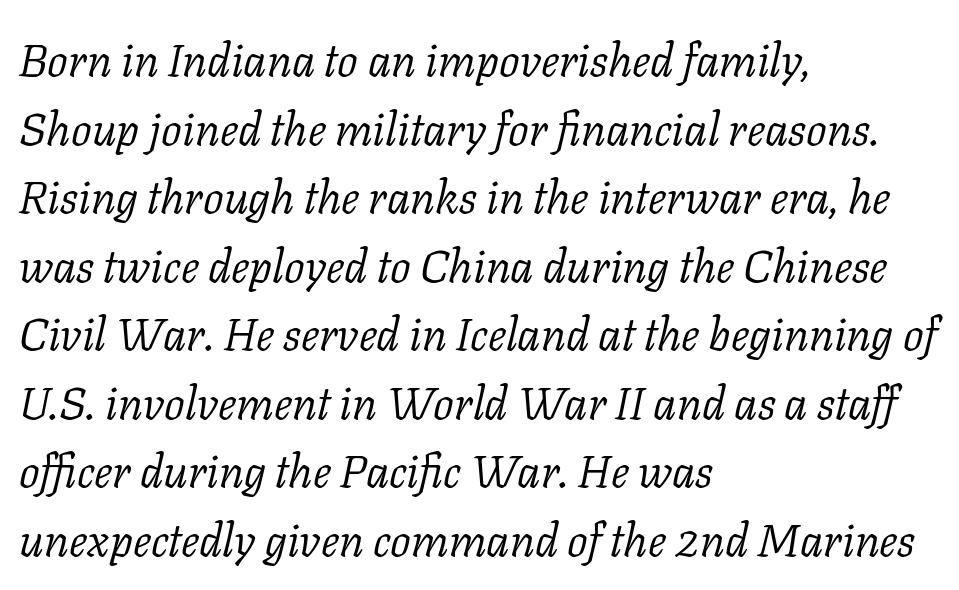
Think of a printed novel: that variable character pitch is what you see here. Caption: multi-line text, flush left, ragged right. Slant detected: the letters are inclined. Only glyphs here, with clear space below each row. Compared with typical body copy, the letter spacing here is the same. The line-height multiplier appears to be the usual default.
